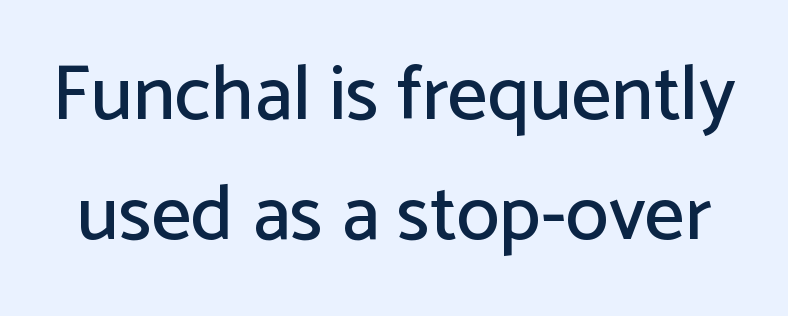
Q: Is the text italic (slanted)? A: No, it is upright.
Q: Is the typeface a serif or a sans-serif typeface? A: Sans-serif.
Q: Is the text underlined? A: No.
Q: Is the spacing between letters normal or unusually wide? A: Normal.
Q: Is the spacing between lines tight, normal or loose? A: Normal.
Q: Width (condensed, normal, or wide)? A: Normal.
Q: Stroke contrast? A: Low.
Q: x-height? A: Medium.
Q: Monospaced? A: No.
